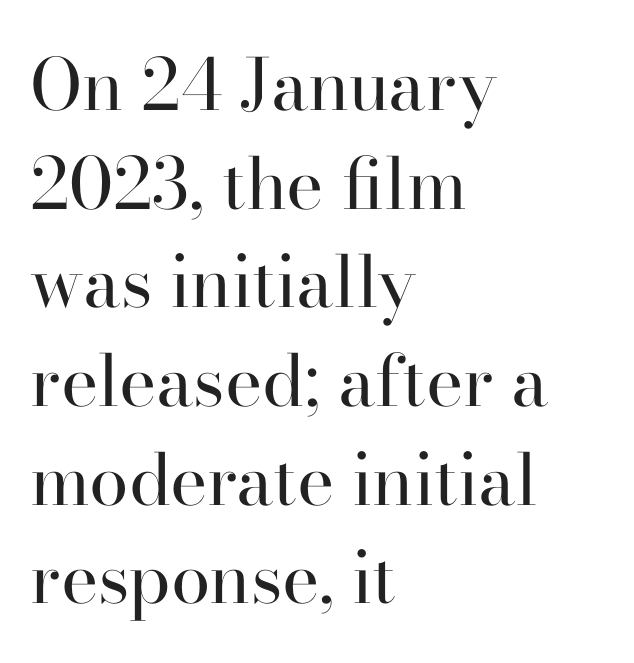
The image shows 71 px regular-weight serif type, upright; set left-aligned, normal line spacing (1.39x), normal letter spacing, not underlined; high stroke contrast and a small x-height.
